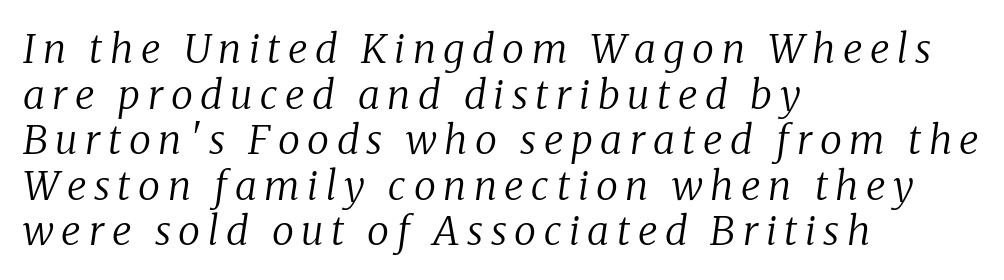
{"serif": "yes", "italic": "yes", "lean": "right", "slant_degrees": 8, "bold": "no", "weight": "regular", "width": "normal", "stroke_contrast": "low", "x_height": "medium", "monospaced": "no", "underline": "no", "align": "left", "line_spacing": "tight", "line_spacing_ratio": 1.14, "glyph_px": 40}
